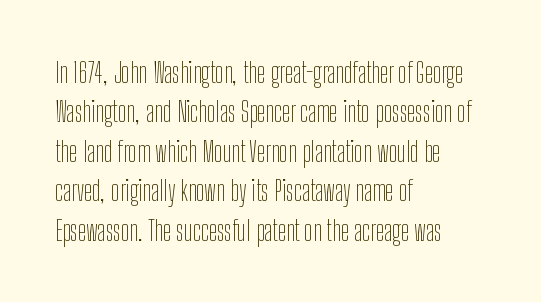
The image shows 28 px thin, condensed sans-serif type, upright; set left-aligned, normal line spacing (1.41x), normal letter spacing, not underlined; low stroke contrast and a medium x-height.
